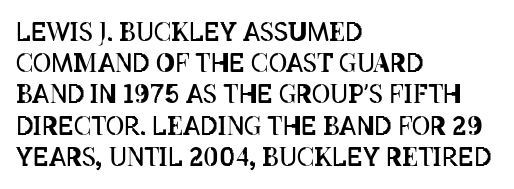
Q: Is the text bold? A: No.
Q: Is the text italic (slanted)? A: No, it is upright.
Q: Is the text underlined? A: No.
Q: How is the paragraph aligned? A: Left-aligned.
Q: Is the spacing between letters normal or unusually wide? A: Normal.
Q: Is the spacing between lines tight, normal or loose? A: Normal.
